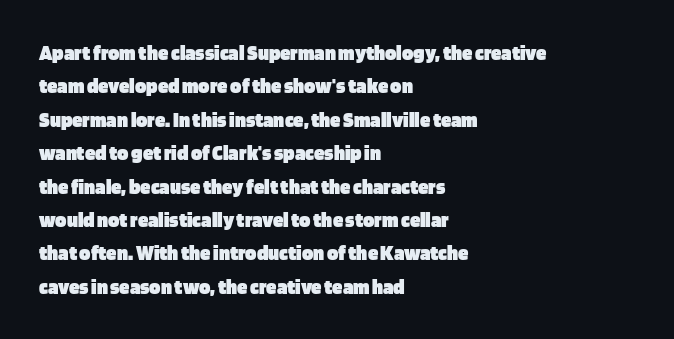
{"italic": "no", "bold": "yes", "underline": "no", "align": "left", "line_spacing": "normal", "line_spacing_ratio": 1.59, "letter_spacing": "normal", "letter_spacing_em": 0.0, "glyph_px": 21}
